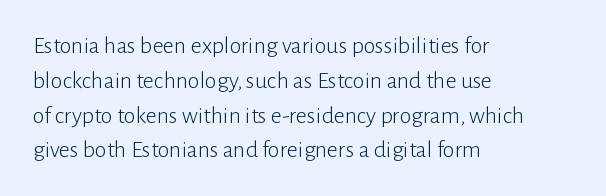
Summary of weight: not heavy and not bold. The passage shown stacks its lines at a standard gap. Upright lettering throughout. Tracking value appears to be zero — textbook default spacing.
